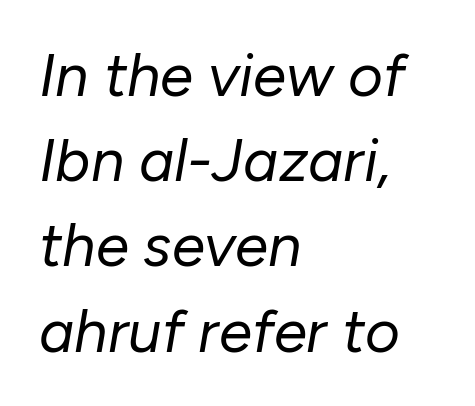
The image shows 60 px regular-weight type, italic (leaning right); set left-aligned, normal line spacing (1.42x), normal letter spacing, not underlined; low stroke contrast and a medium x-height.
